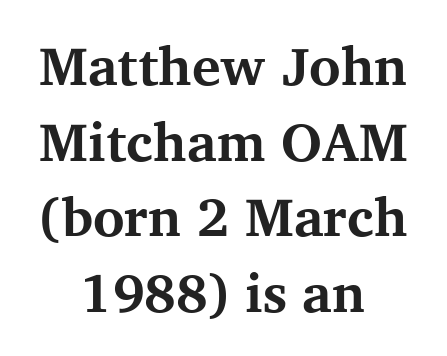
The image shows 54 px bold serif type, upright; set centered, normal line spacing (1.4x), normal letter spacing, not underlined; medium stroke contrast and a medium x-height.
